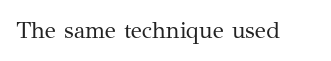
{"italic": "no", "bold": "no", "underline": "no", "letter_spacing": "normal", "letter_spacing_em": 0.0, "glyph_px": 23}
